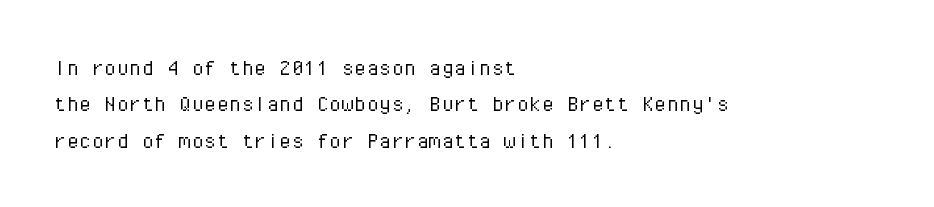
{"italic": "no", "bold": "no", "underline": "no", "align": "left", "line_spacing": "normal", "line_spacing_ratio": 1.46, "letter_spacing": "normal", "letter_spacing_em": 0.0, "glyph_px": 25}
